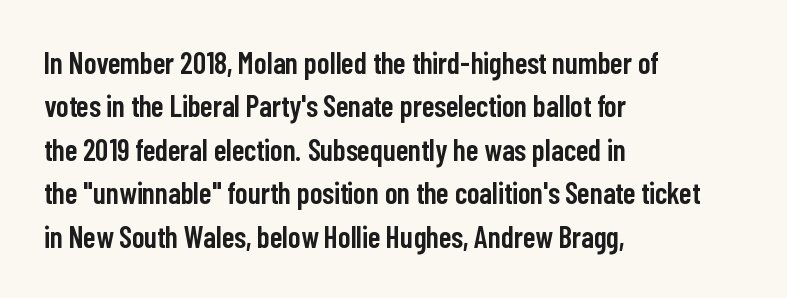
Q: Is the text bold? A: Semi-bold.
Q: Is the text italic (slanted)? A: No, it is upright.
Q: Is the typeface a serif or a sans-serif typeface? A: Sans-serif.
Q: Is the text underlined? A: No.
Q: How is the paragraph aligned? A: Left-aligned.
Q: Is the spacing between letters normal or unusually wide? A: Normal.
Q: Is the spacing between lines tight, normal or loose? A: Normal.
Q: Width (condensed, normal, or wide)? A: Condensed.
Q: Stroke contrast? A: Low.
Q: x-height? A: Medium.
Q: Monospaced? A: No.
